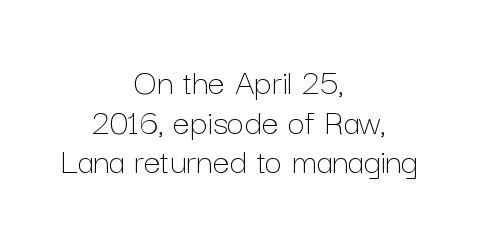
Q: Is the text bold? A: No.
Q: Is the text italic (slanted)? A: No, it is upright.
Q: Is the text underlined? A: No.
Q: How is the paragraph aligned? A: Centered.
Q: Is the spacing between letters normal or unusually wide? A: Normal.
Q: Is the spacing between lines tight, normal or loose? A: Tight.
Q: Width (condensed, normal, or wide)? A: Normal.
Q: Stroke contrast? A: Low.
Q: x-height? A: Medium.
Q: Monospaced? A: No.
